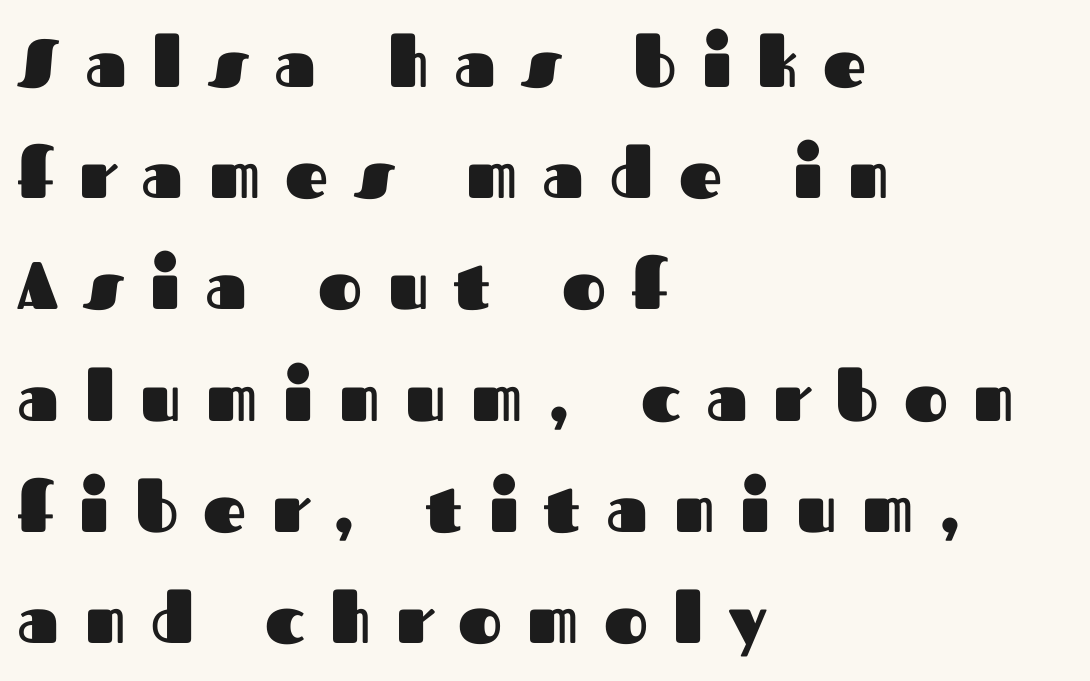
The image shows 67 px heavy sans-serif type, upright; set left-aligned, normal line spacing (1.66x), unusually wide letter spacing (+0.38 em), not underlined; medium stroke contrast and a medium x-height.
